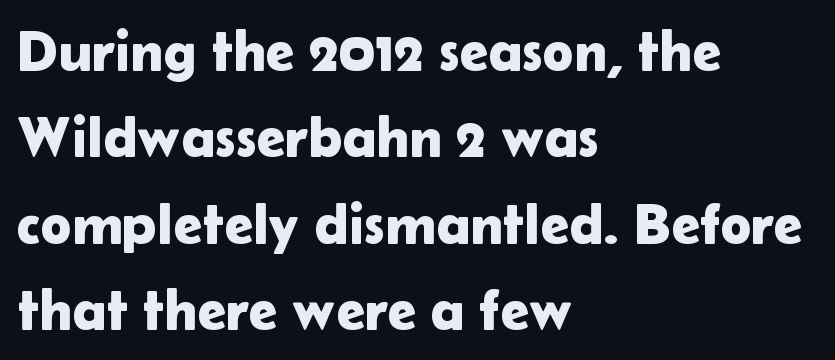
The paragraph has a hard left edge and a soft right edge. Each word holds together tightly as a unit, with standard inter-letter gaps. Line spacing here is normal. Descenders are the only things crossing below the line.
